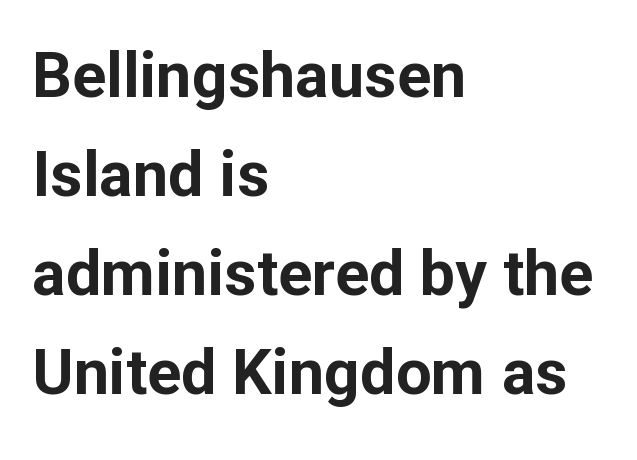
Q: Is the text bold? A: Yes.
Q: Is the text italic (slanted)? A: No, it is upright.
Q: Is the typeface a serif or a sans-serif typeface? A: Sans-serif.
Q: Is the text underlined? A: No.
Q: How is the paragraph aligned? A: Left-aligned.
Q: Is the spacing between letters normal or unusually wide? A: Normal.
Q: Is the spacing between lines tight, normal or loose? A: Normal.
Q: Width (condensed, normal, or wide)? A: Normal.
Q: Stroke contrast? A: Low.
Q: x-height? A: Medium.
Q: Monospaced? A: No.
